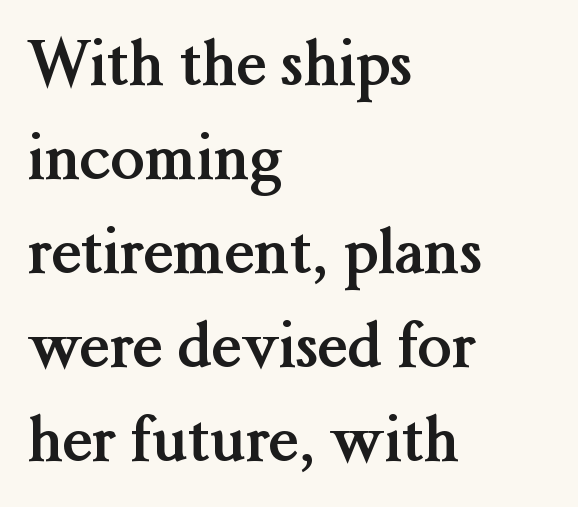
The space between consecutive lines is moderate. The words here are not underlined. The passage shown is emphatically bold. Note the varied advance widths — an 'i' is clearly narrower than an 'm'.
